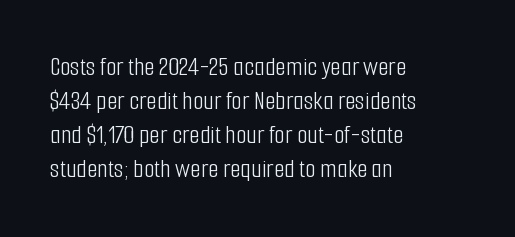
{"italic": "no", "bold": "no", "underline": "no", "align": "left", "line_spacing": "normal", "line_spacing_ratio": 1.26, "letter_spacing": "normal", "letter_spacing_em": 0.0, "glyph_px": 27}
